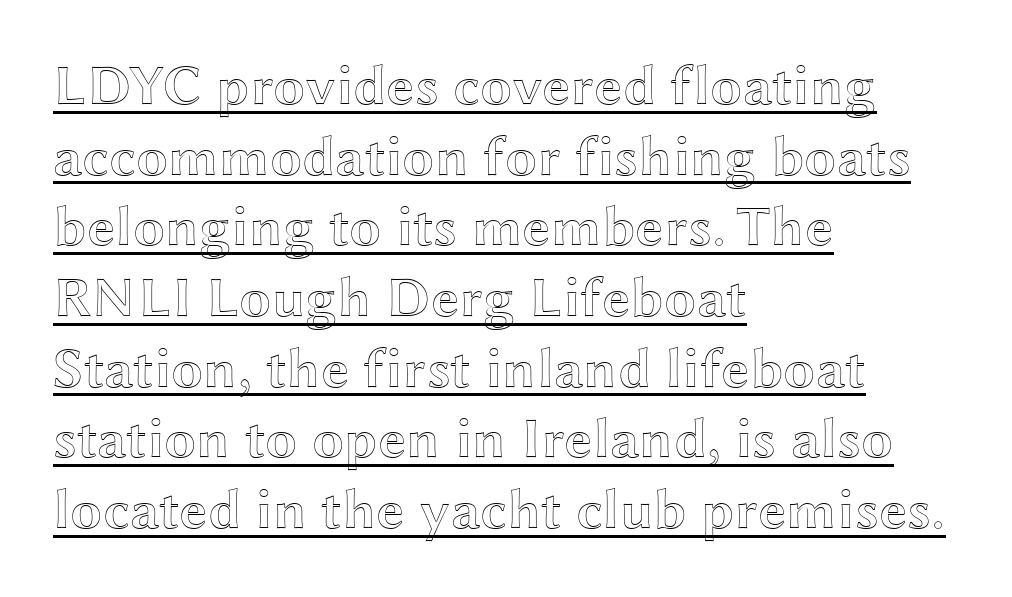
This rendering uses left alignment, leaving the right contour irregular. Nobody touched the tracking dial on this one. In terms of posture, this sample is upright. The passage shown is typed in a proportional face where columns would drift. Glance below the letters and you will spot a drawn line.
